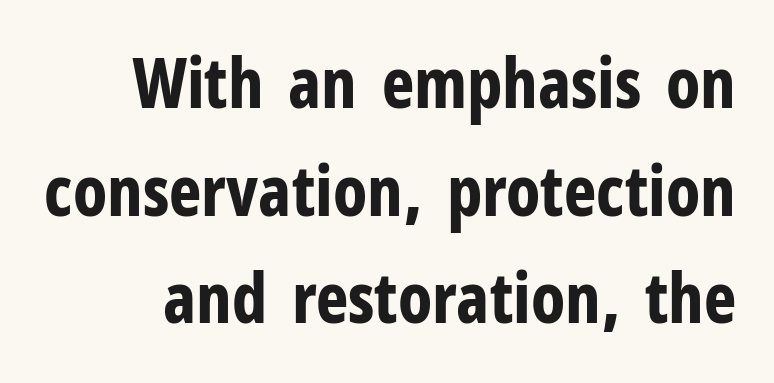
The image shows 69 px bold, condensed sans-serif type, upright; set normal line spacing (1.56x), normal letter spacing, not underlined; low stroke contrast and a medium x-height.
